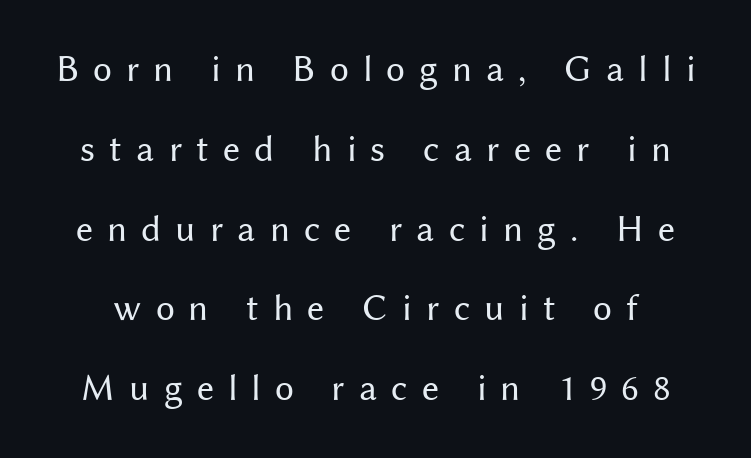
Q: Is the text bold? A: No.
Q: Is the text italic (slanted)? A: No, it is upright.
Q: Is the typeface a serif or a sans-serif typeface? A: Sans-serif.
Q: Is the text underlined? A: No.
Q: Is the spacing between letters normal or unusually wide? A: Unusually wide.
Q: Is the spacing between lines tight, normal or loose? A: Loose.
Q: Width (condensed, normal, or wide)? A: Normal.
Q: Stroke contrast? A: Medium.
Q: x-height? A: Medium.
Q: Monospaced? A: No.
